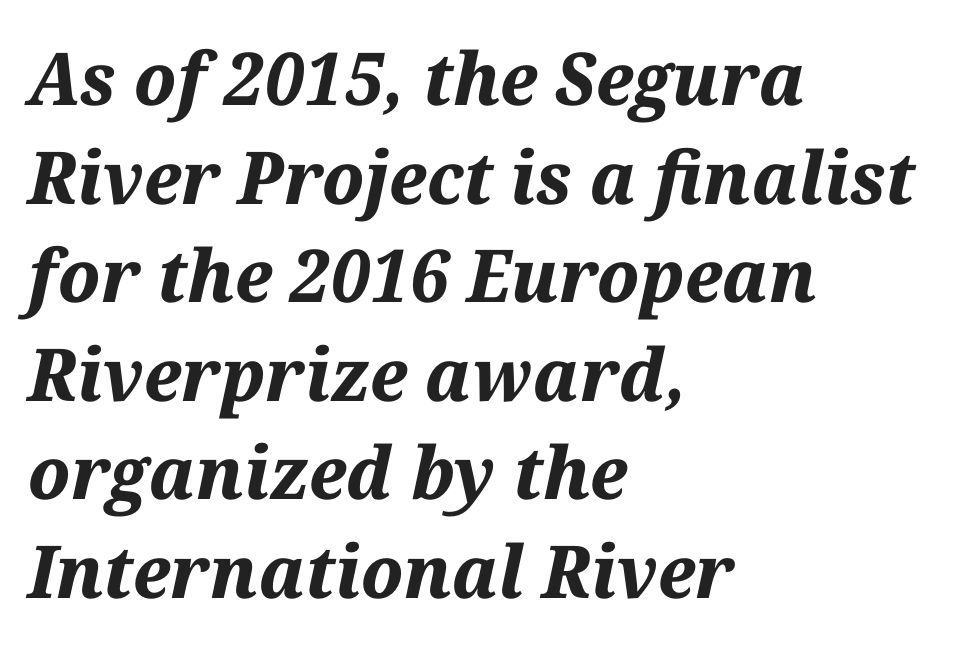
Casual observation: everything's shoved over to the left. Would a proofreader flag this as italicized? Yes. Here the designer chose a conventional face with non-uniform glyph widths. Nobody touched the tracking dial on this one.
